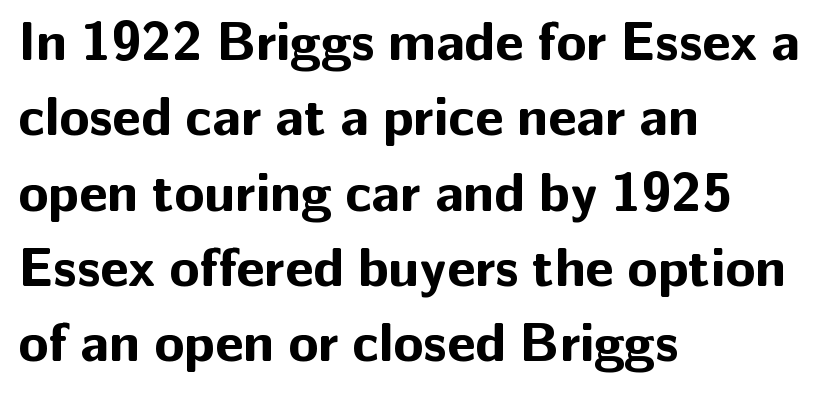
Q: Is the text bold? A: Yes.
Q: Is the text italic (slanted)? A: No, it is upright.
Q: Is the typeface a serif or a sans-serif typeface? A: Sans-serif.
Q: Is the text underlined? A: No.
Q: How is the paragraph aligned? A: Left-aligned.
Q: Is the spacing between letters normal or unusually wide? A: Normal.
Q: Is the spacing between lines tight, normal or loose? A: Normal.
Q: Width (condensed, normal, or wide)? A: Normal.
Q: Stroke contrast? A: Low.
Q: x-height? A: Medium.
Q: Monospaced? A: No.
